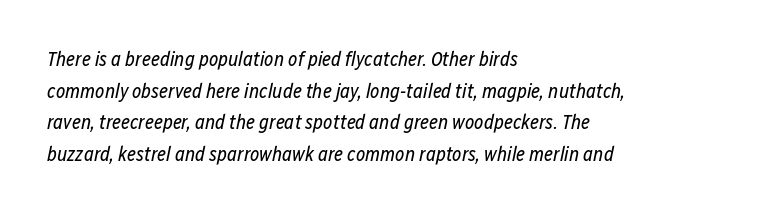
Nothing unusual about the tracking: characters are spaced as the font intends. No chunkiness to these letters — they're not bold. The axis of the letterforms is tilted away from vertical. The ragged edge is on the right, which tells us the setting is flush left.
